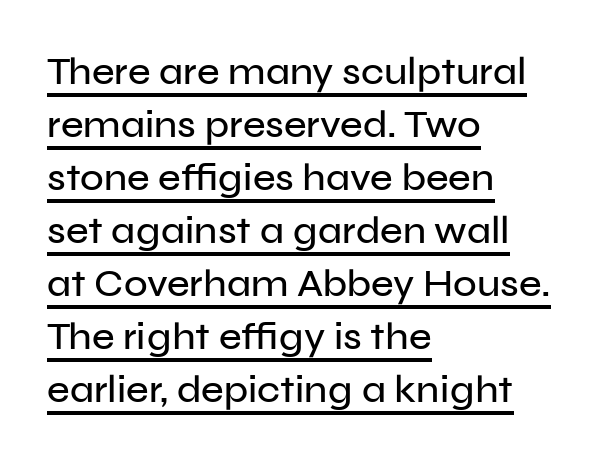
Q: Is the text italic (slanted)? A: No, it is upright.
Q: Is the typeface a serif or a sans-serif typeface? A: Sans-serif.
Q: Is the text underlined? A: Yes.
Q: How is the paragraph aligned? A: Left-aligned.
Q: Is the spacing between letters normal or unusually wide? A: Normal.
Q: Is the spacing between lines tight, normal or loose? A: Normal.
Q: Width (condensed, normal, or wide)? A: Normal.
Q: Stroke contrast? A: Low.
Q: x-height? A: Medium.
Q: Monospaced? A: No.
